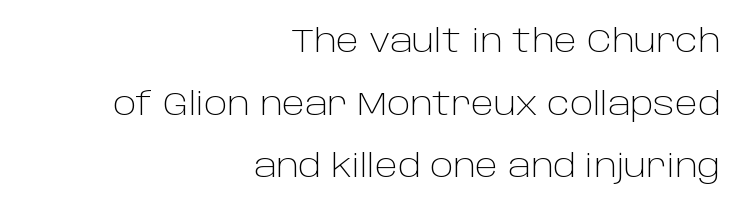
{"serif": "no", "italic": "no", "bold": "no", "weight": "light", "width": "normal", "stroke_contrast": "low", "x_height": "large", "monospaced": "no", "underline": "no", "align": "right", "line_spacing": "loose", "line_spacing_ratio": 2.02, "letter_spacing": "normal", "letter_spacing_em": 0.0, "glyph_px": 31}
